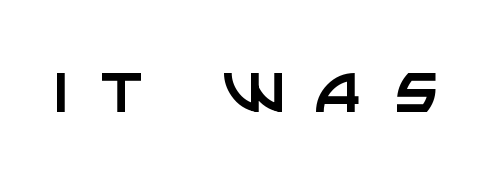
Q: Is the text bold? A: No.
Q: Is the text italic (slanted)? A: No, it is upright.
Q: Is the typeface a serif or a sans-serif typeface? A: Sans-serif.
Q: Is the text underlined? A: No.
Q: Is the spacing between letters normal or unusually wide? A: Unusually wide.
Q: Width (condensed, normal, or wide)? A: Normal.
Q: Stroke contrast? A: Low.
Q: x-height? A: Large.
Q: Monospaced? A: No.
